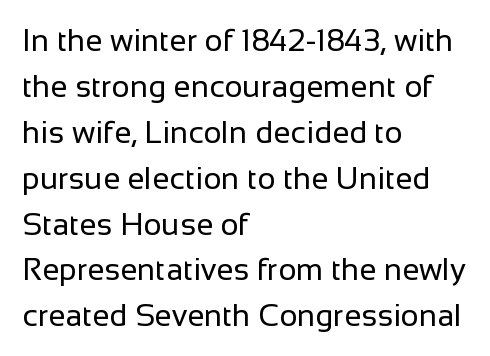
{"serif": "no", "italic": "no", "bold": "no", "weight": "regular", "width": "normal", "stroke_contrast": "low", "x_height": "medium", "monospaced": "no", "underline": "no", "align": "left", "line_spacing": "normal", "line_spacing_ratio": 1.48, "letter_spacing": "normal", "letter_spacing_em": 0.0, "glyph_px": 31}
